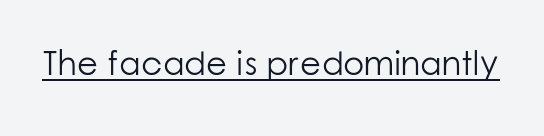
The image shows 34 px light sans-serif type, upright; set normal letter spacing, underlined; low stroke contrast and a medium x-height.
